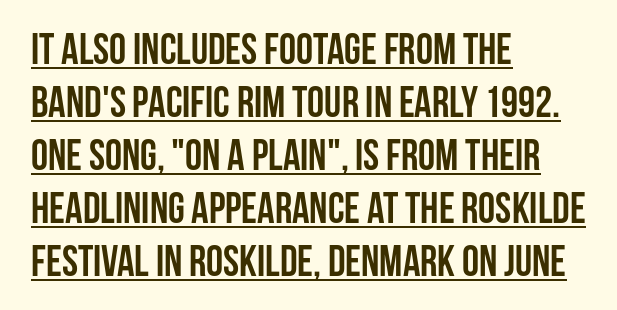
Q: Is the text bold? A: Yes.
Q: Is the text italic (slanted)? A: No, it is upright.
Q: Is the typeface a serif or a sans-serif typeface? A: Sans-serif.
Q: Is the text underlined? A: Yes.
Q: How is the paragraph aligned? A: Left-aligned.
Q: Is the spacing between letters normal or unusually wide? A: Normal.
Q: Width (condensed, normal, or wide)? A: Condensed.
Q: Stroke contrast? A: Low.
Q: x-height? A: Large.
Q: Monospaced? A: No.
